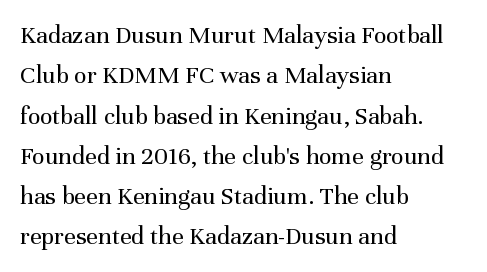
The image shows 26 px text type, upright; set left-aligned, normal line spacing (1.55x), normal letter spacing, not underlined.
